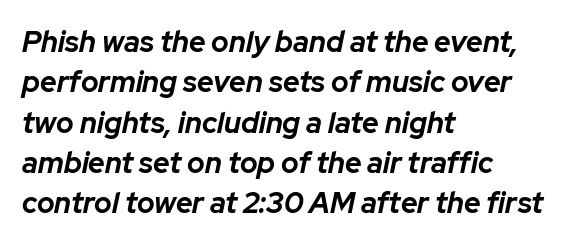
The image shows 29 px bold type, italic (leaning right); set left-aligned, normal line spacing (1.39x), normal letter spacing, not underlined; low stroke contrast and a medium x-height.
